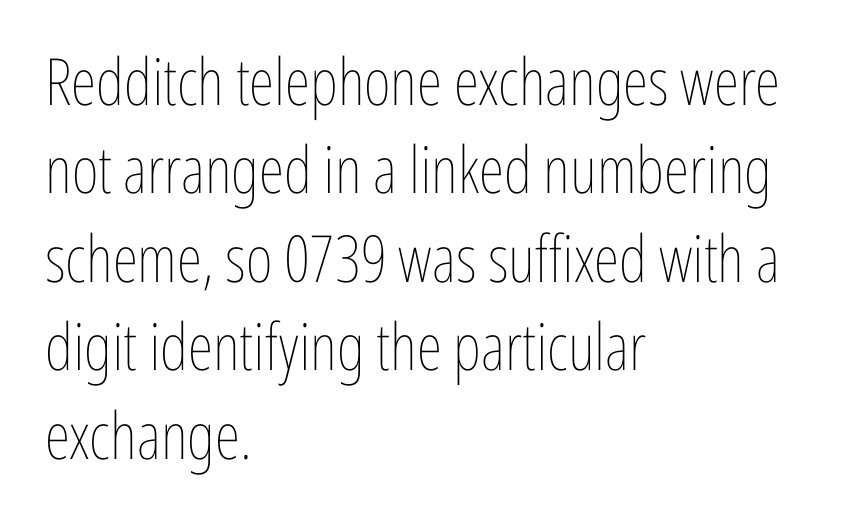
Bold? No — there's no thickening of the strokes. Here the glyphs are tracked normally, forming tight word shapes. Rows of type keep a routine distance in the vertical direction. The specimen reads as upright at a glance.
